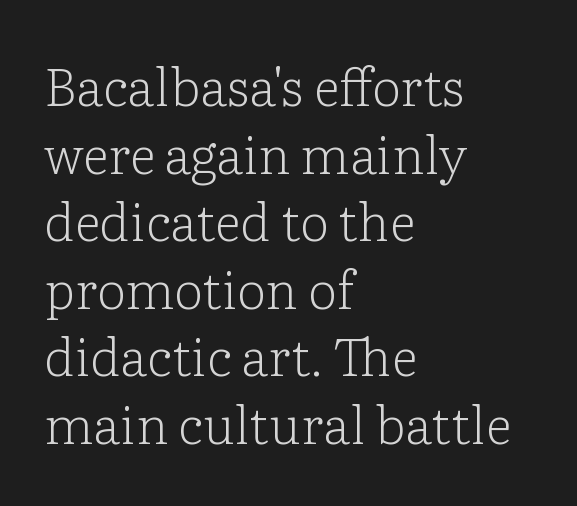
The image shows 52 px light serif type, upright; set left-aligned, normal line spacing (1.3x), normal letter spacing, not underlined; low stroke contrast and a medium x-height.
